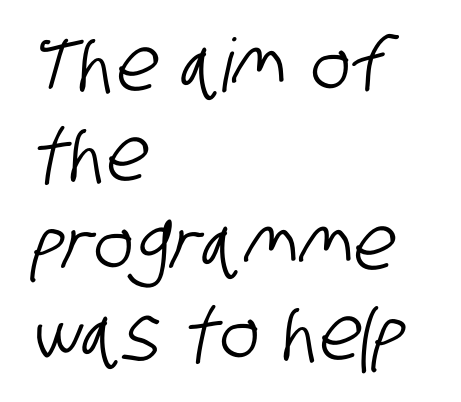
{"serif": "no", "width": "condensed", "stroke_contrast": "low", "x_height": "large", "monospaced": "no", "underline": "no", "align": "left", "line_spacing_ratio": 1.21, "letter_spacing": "normal", "letter_spacing_em": 0.0, "glyph_px": 74}
